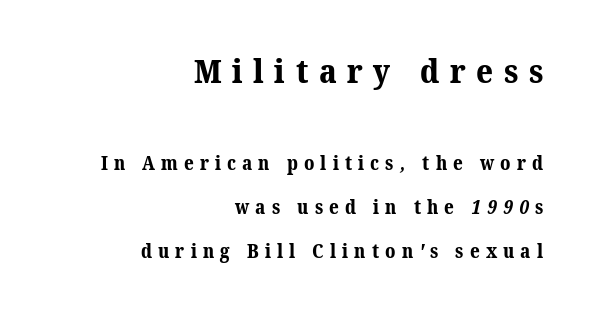
Q: Is the text bold? A: Yes.
Q: Is the typeface a serif or a sans-serif typeface? A: Serif.
Q: Is the text underlined? A: No.
Q: How is the paragraph aligned? A: Right-aligned.
Q: Is the spacing between letters normal or unusually wide? A: Unusually wide.
Q: Is the spacing between lines tight, normal or loose? A: Loose.
Q: Which block of text is set in a larger size, the first (top) or the second (bottom)? A: The first (top) one.
Q: Width (condensed, normal, or wide)? A: Normal.
Q: Stroke contrast? A: Medium.
Q: x-height? A: Medium.
Q: Monospaced? A: No.
